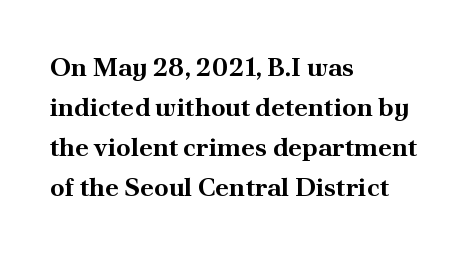
The letterforms sit shoulder to shoulder at normal distance. If you measured baseline to baseline, you'd find a middling distance. The specimen omits any rule beneath the text block's lines. These lines stack with their left ends in a neat column.
